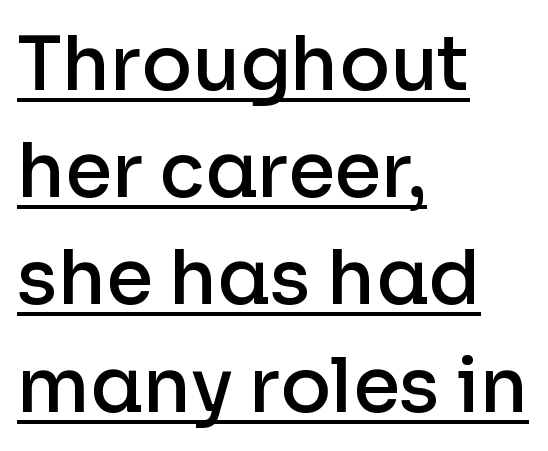
{"serif": "no", "italic": "no", "bold": "semi", "weight": "semibold", "width": "normal", "stroke_contrast": "low", "x_height": "medium", "monospaced": "no", "underline": "yes", "align": "left", "line_spacing": "normal", "line_spacing_ratio": 1.43, "letter_spacing": "normal", "letter_spacing_em": 0.0, "glyph_px": 75}
